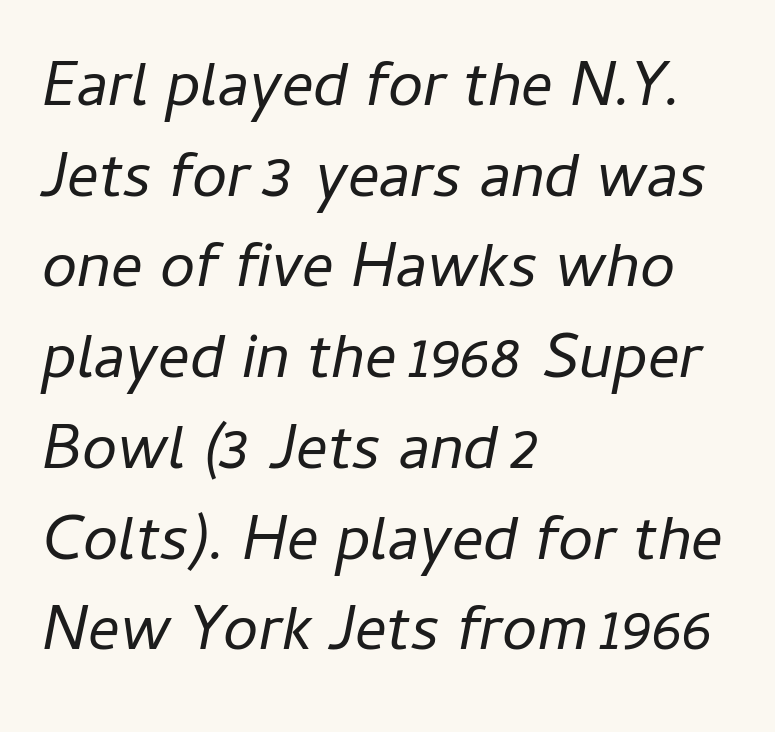
The compositor pushed each line to the left boundary. No extra tracking has been applied to these lines. This is oblique type, the kind used for emphasis or titles. The strokes are not fattened; the text isn't bold.
